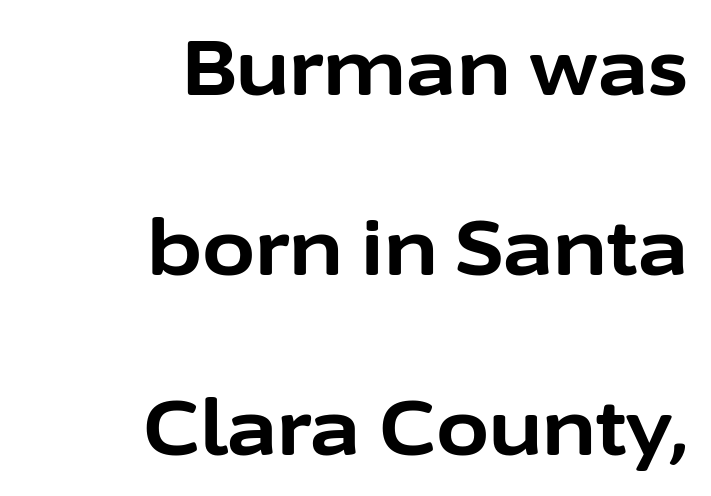
The image shows 77 px bold sans-serif type, upright; set right-aligned, loose line spacing (2.34x), normal letter spacing, not underlined; low stroke contrast and a medium x-height.
